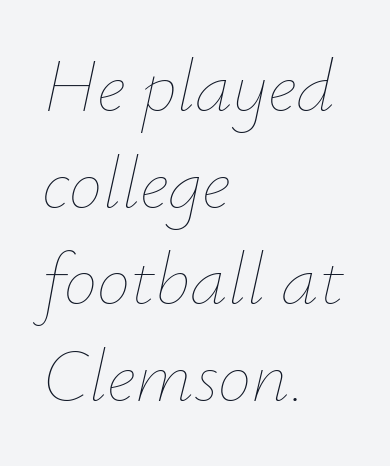
The image shows 75 px thin type, italic (leaning right); set left-aligned, normal line spacing (1.29x), normal letter spacing, not underlined; low stroke contrast and a small x-height.
